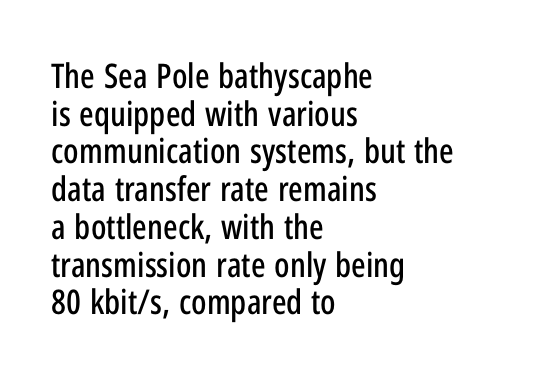
Visually the block forms a straight wall on the left and a jagged coastline on the right. Honestly, the rows look squashed on top of each other. How are the letters spaced? Ordinarily, with no added tracking. Look at the bottom of the vertical strokes: they stop flat, with no serifs.
